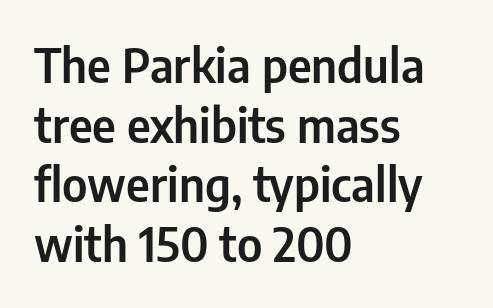
Q: Is the text italic (slanted)? A: No, it is upright.
Q: Is the typeface a serif or a sans-serif typeface? A: Sans-serif.
Q: Is the text underlined? A: No.
Q: How is the paragraph aligned? A: Left-aligned.
Q: Is the spacing between letters normal or unusually wide? A: Normal.
Q: Is the spacing between lines tight, normal or loose? A: Normal.
Q: Width (condensed, normal, or wide)? A: Condensed.
Q: Stroke contrast? A: Low.
Q: x-height? A: Medium.
Q: Monospaced? A: No.
